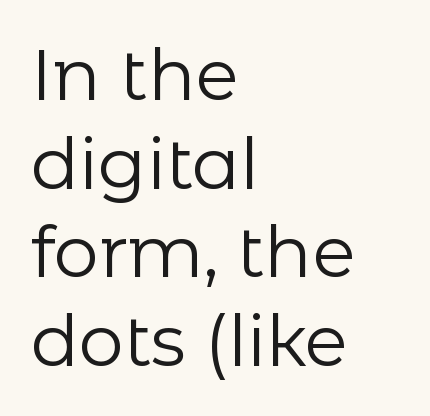
Q: Is the text bold? A: No.
Q: Is the text italic (slanted)? A: No, it is upright.
Q: Is the typeface a serif or a sans-serif typeface? A: Sans-serif.
Q: Is the text underlined? A: No.
Q: How is the paragraph aligned? A: Left-aligned.
Q: Is the spacing between letters normal or unusually wide? A: Normal.
Q: Is the spacing between lines tight, normal or loose? A: Normal.
Q: Width (condensed, normal, or wide)? A: Normal.
Q: Stroke contrast? A: Low.
Q: x-height? A: Medium.
Q: Monospaced? A: No.
